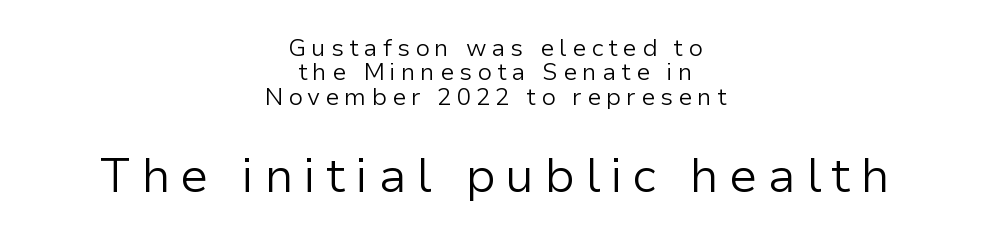
The later block is typeset at a bigger size than the earlier block. Reading down the block, each line starts at a different indent, mirrored at its end. This rendering features lettering with no underline. This rendering employs a face without finishing strokes, i.e., a sans-serif. Is the letter spacing exaggerated? Yes — the characters are pushed far apart.
